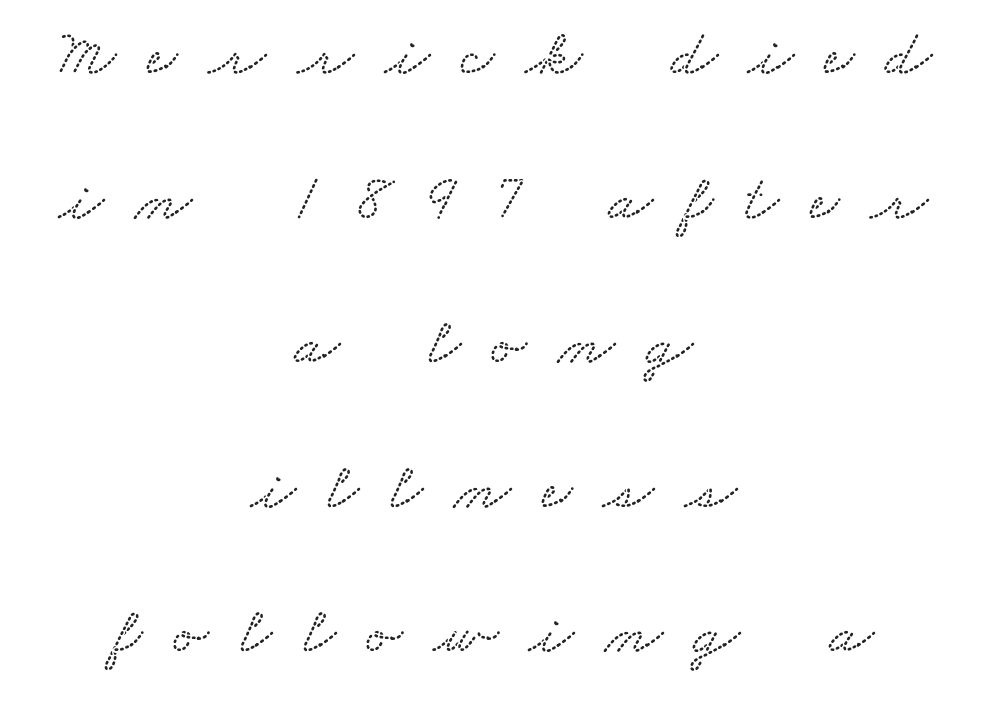
{"serif": "yes", "width": "wide", "stroke_contrast": "medium", "x_height": "small", "monospaced": "no", "underline": "no", "align": "center", "line_spacing": "loose", "line_spacing_ratio": 2.19, "letter_spacing": "wide", "letter_spacing_em": 0.47, "glyph_px": 66}
